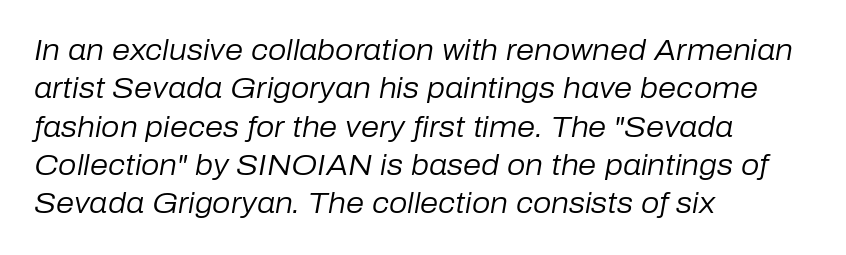
The image shows 29 px regular-weight type, italic (leaning right); set left-aligned, normal line spacing (1.32x), normal letter spacing, not underlined; low stroke contrast and a medium x-height.
